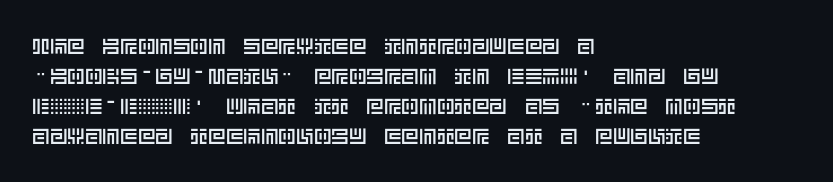
The lettering stays uniformly vertical, giving the passage a roman look. The text block is weighted toward the left margin, trailing off unevenly rightward. A typesetter would call this zero additional tracking. Evenly set lines give the paragraph a standard silhouette.
